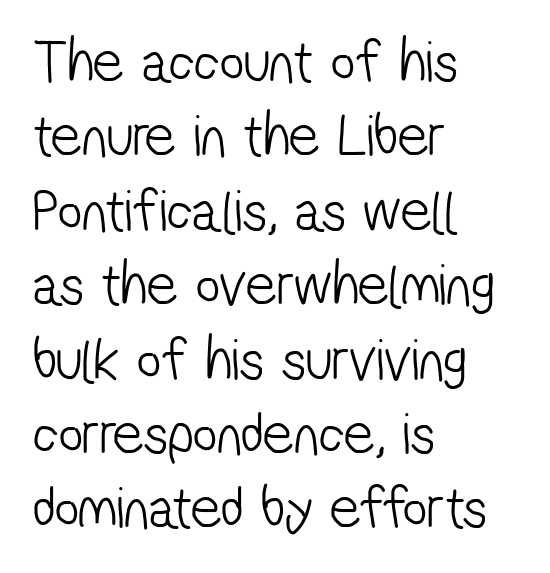
Q: Is the text bold? A: No.
Q: Is the typeface a serif or a sans-serif typeface? A: Sans-serif.
Q: Is the text underlined? A: No.
Q: How is the paragraph aligned? A: Left-aligned.
Q: Is the spacing between letters normal or unusually wide? A: Normal.
Q: Width (condensed, normal, or wide)? A: Condensed.
Q: Stroke contrast? A: Low.
Q: x-height? A: Medium.
Q: Monospaced? A: No.
